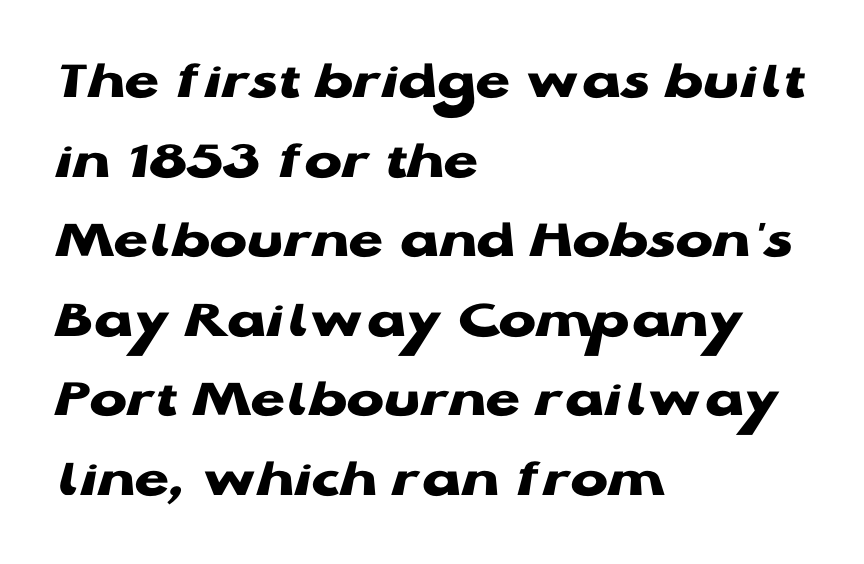
The image shows 56 px heavy, wide sans-serif type, upright; set left-aligned, normal line spacing (1.42x), normal letter spacing, not underlined; low stroke contrast and a medium x-height.
